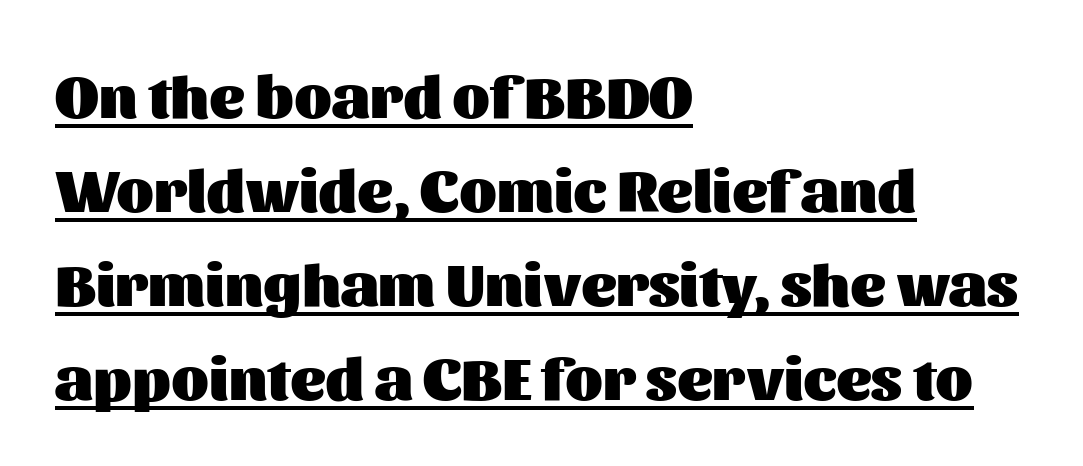
Q: Is the text bold? A: Yes.
Q: Is the text italic (slanted)? A: No, it is upright.
Q: Is the typeface a serif or a sans-serif typeface? A: Sans-serif.
Q: Is the text underlined? A: Yes.
Q: How is the paragraph aligned? A: Left-aligned.
Q: Is the spacing between letters normal or unusually wide? A: Normal.
Q: Is the spacing between lines tight, normal or loose? A: Normal.
Q: Width (condensed, normal, or wide)? A: Normal.
Q: Stroke contrast? A: Medium.
Q: x-height? A: Medium.
Q: Monospaced? A: No.
